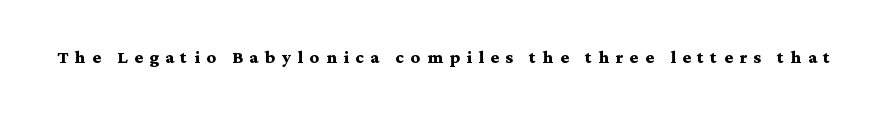
The image shows 23 px bold type, upright; set unusually wide letter spacing (+0.28 em), not underlined.
